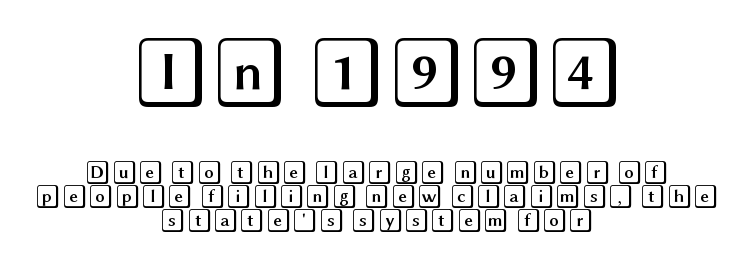
Q: Is the text italic (slanted)? A: No, it is upright.
Q: Is the text underlined? A: No.
Q: How is the paragraph aligned? A: Centered.
Q: Is the spacing between letters normal or unusually wide? A: Normal.
Q: Is the spacing between lines tight, normal or loose? A: Tight.
Q: Which block of text is set in a larger size, the first (top) or the second (bottom)? A: The first (top) one.
Q: Width (condensed, normal, or wide)? A: Wide.
Q: x-height? A: Large.
